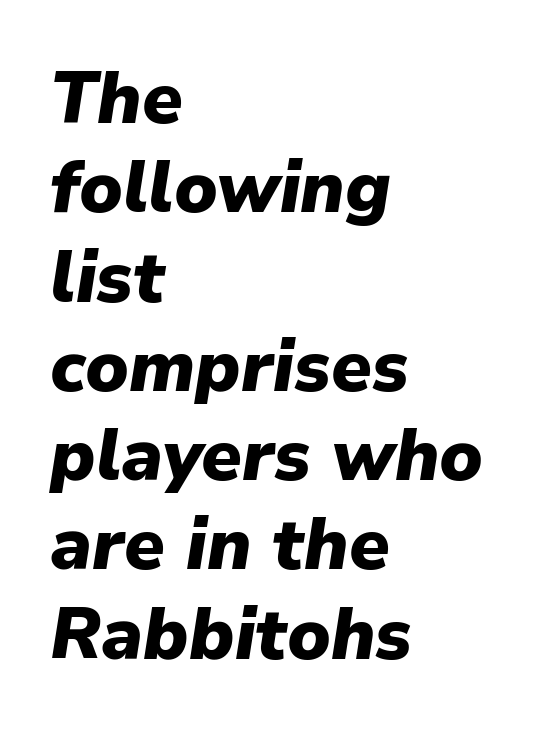
{"italic": "yes", "lean": "right", "slant_degrees": 9, "bold": "yes", "weight": "heavy", "width": "normal", "stroke_contrast": "low", "x_height": "medium", "monospaced": "no", "underline": "no", "align": "left", "line_spacing_ratio": 1.24, "letter_spacing": "normal", "letter_spacing_em": 0.0, "glyph_px": 72}
